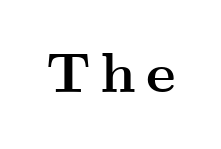
The face used here is proportionally spaced, like ordinary book or web type. These lines carry a lot of weight — the face is fully bold. The glyphs in this specimen are seriffed. A clean baseline with only descenders dipping below it.
